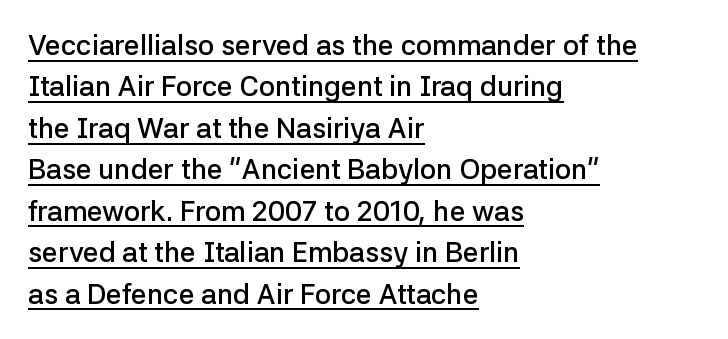
All the whitespace from short lines collects on the right. Grotesque or geometric, the face here clearly has no serifs. Summary of weight: moderately heavy, a semibold. Evenly set lines give the paragraph a standard silhouette. Honestly, the letter spacing is just normal — you wouldn't notice it. If you drew a line through each stem, it would be perfectly vertical.
